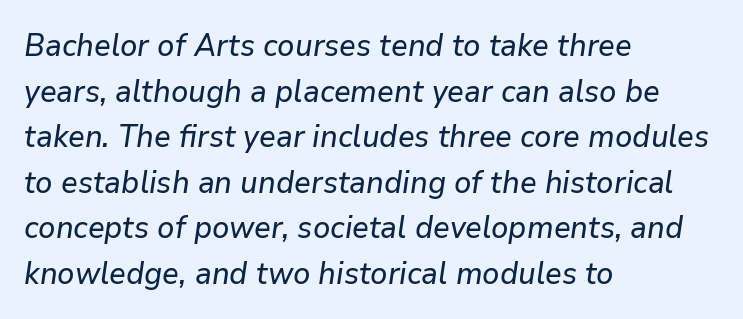
Q: Is the text italic (slanted)? A: Yes, it leans right by about 9 degrees.
Q: Is the text underlined? A: No.
Q: How is the paragraph aligned? A: Left-aligned.
Q: Is the spacing between letters normal or unusually wide? A: Normal.
Q: Is the spacing between lines tight, normal or loose? A: Normal.
Q: Width (condensed, normal, or wide)? A: Normal.
Q: Stroke contrast? A: Low.
Q: x-height? A: Medium.
Q: Monospaced? A: No.
